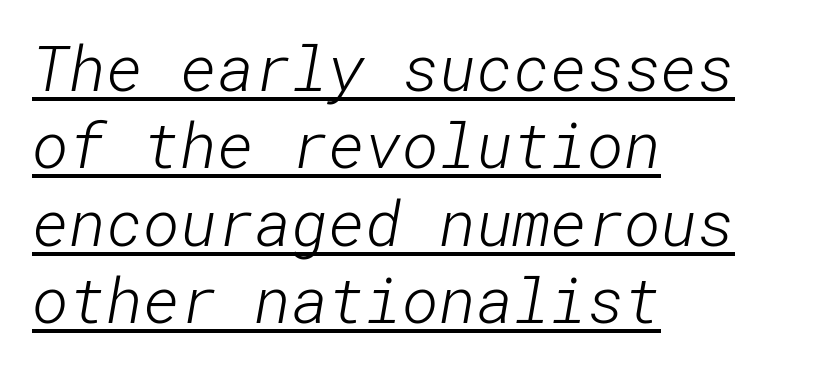
Q: Is the text bold? A: No.
Q: Is the typeface a serif or a sans-serif typeface? A: Sans-serif.
Q: Is the text underlined? A: Yes.
Q: How is the paragraph aligned? A: Left-aligned.
Q: Is the spacing between letters normal or unusually wide? A: Normal.
Q: Width (condensed, normal, or wide)? A: Normal.
Q: Stroke contrast? A: Low.
Q: x-height? A: Medium.
